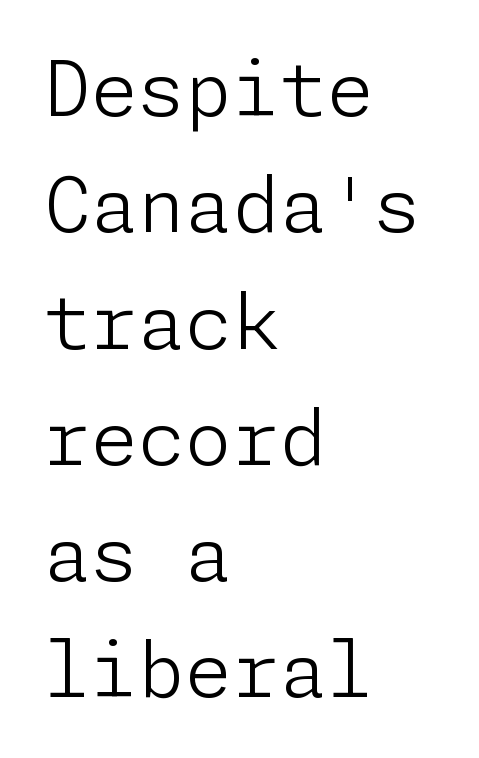
A normal amount of white space separates one row of letters from the next. Type style note: lacks serifs. A light-to-regular cut is what we see here. The face used here is rendered with its standard letterfit. Posture: upright roman. Type without underlining.
